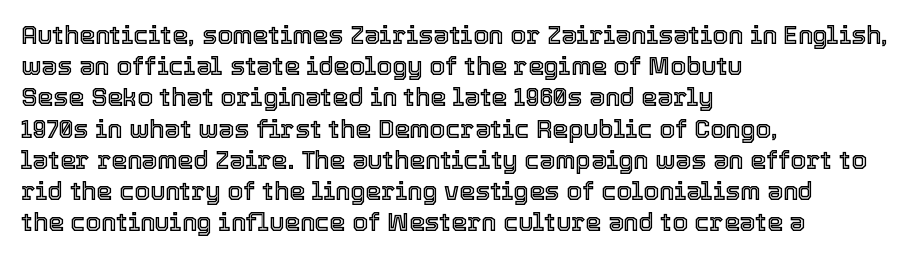
{"italic": "no", "underline": "no", "align": "left", "line_spacing": "normal", "line_spacing_ratio": 1.25, "letter_spacing": "normal", "letter_spacing_em": 0.0, "glyph_px": 25}
